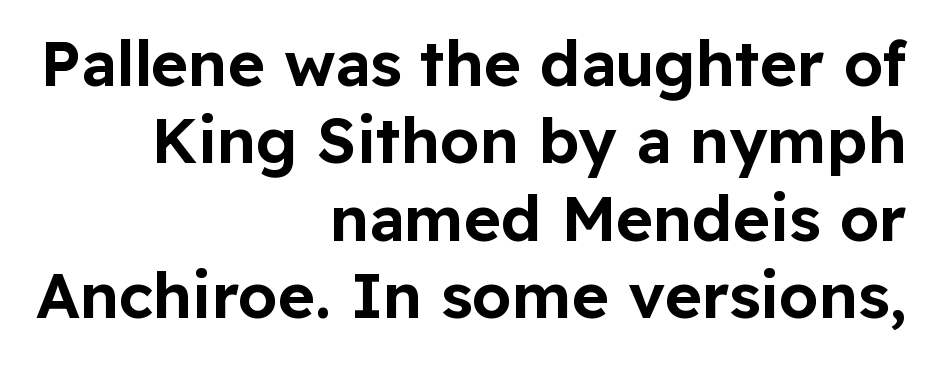
{"serif": "no", "italic": "no", "width": "normal", "stroke_contrast": "low", "x_height": "medium", "monospaced": "no", "underline": "no", "align": "right", "line_spacing_ratio": 1.23, "letter_spacing": "normal", "letter_spacing_em": 0.0, "glyph_px": 63}
